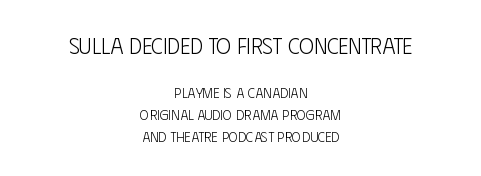
{"italic": "no", "bold": "no", "underline": "no", "align": "center", "line_spacing": "normal", "line_spacing_ratio": 1.56, "letter_spacing": "normal", "letter_spacing_em": 0.0, "larger_block": "first", "size_ratio": 1.57, "glyph_px": 22}
